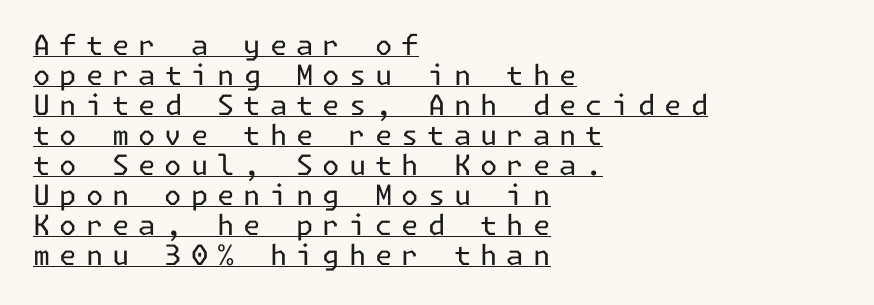
The letterforms stand isolated, each surrounded by extra space. Line starts are locked; line ends wander. The glyphs are accompanied by a horizontal stroke just below them. The letters stand upright; this is a roman face. The face used here is a sans, in the tradition of grotesques and geometrics. Heft: none added — not bold.
